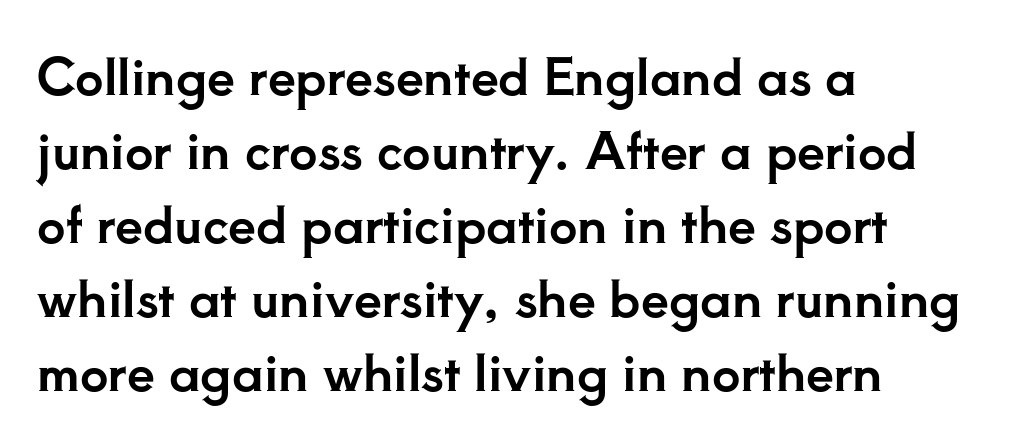
Do the characters align in a grid? No, the font is proportional. Inter-character spacing is left at the font's built-in metrics. Left-aligned paragraph, ragged on the right. In terms of posture, this sample is upright.
